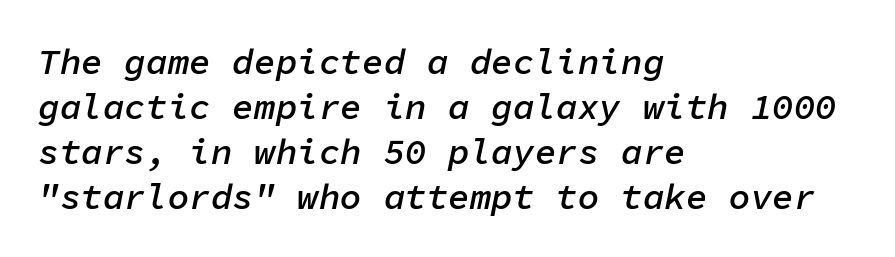
{"italic": "yes", "lean": "right", "slant_degrees": 11, "bold": "semi", "weight": "semibold", "width": "normal", "stroke_contrast": "low", "x_height": "medium", "monospaced": "yes", "underline": "no", "align": "left", "line_spacing": "normal", "line_spacing_ratio": 1.25, "letter_spacing": "normal", "letter_spacing_em": 0.0, "glyph_px": 36}
